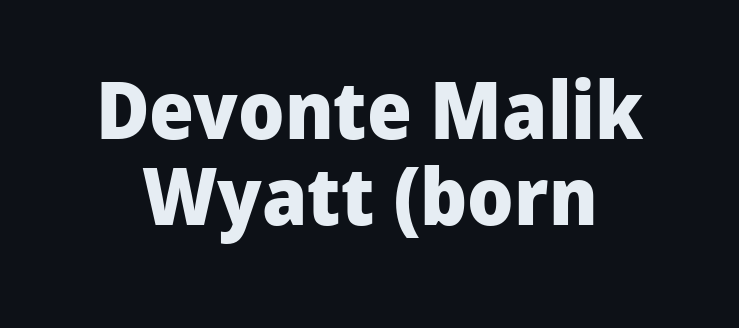
Leftover space on each line is divided equally before and after the words. What stands out about the letter spacing? Nothing — it is the standard amount. No feet cap the strokes, marking this as sans-serif type. The sample has been set heavy, in full bold.
